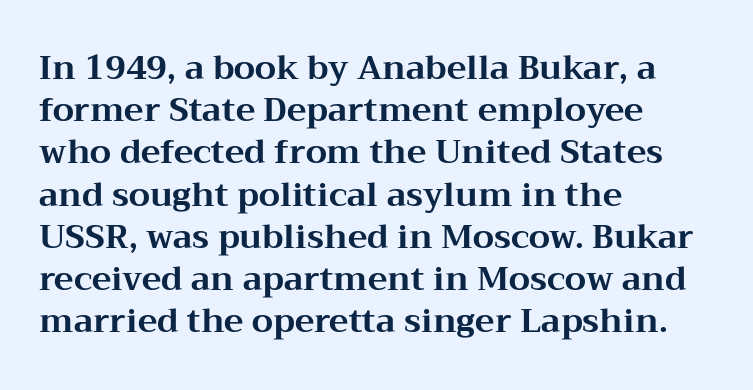
The rows are spaced the way most documents space them. A typesetter would call this proportional, since set widths differ per character. Quick note: underline off. Designer's note — italics off, roman on. The paragraph shown leans on its left margin. Tracking here is standard; glyphs follow each other at the usual distance.
